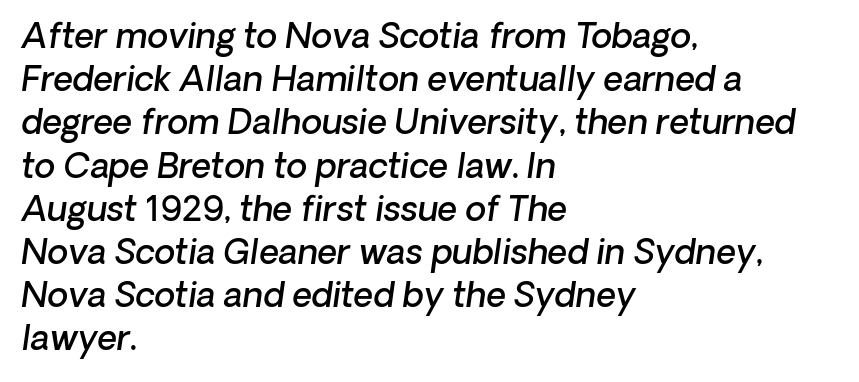
The image shows 34 px semibold type, italic (leaning right); set left-aligned, normal line spacing (1.27x), normal letter spacing, not underlined; low stroke contrast and a medium x-height.
